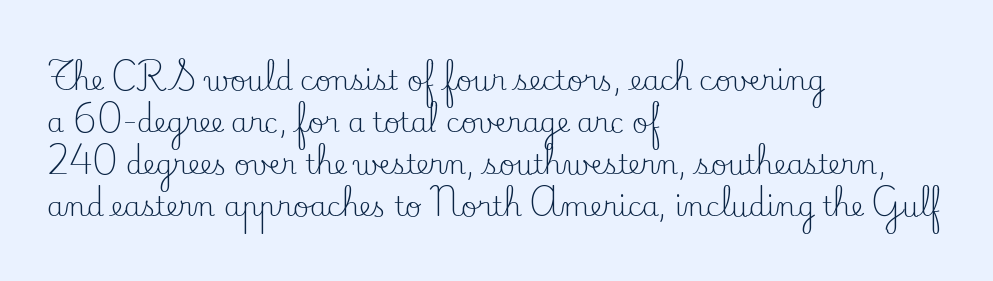
{"italic": "no", "bold": "no", "underline": "no", "align": "left", "line_spacing": "normal", "line_spacing_ratio": 1.55, "letter_spacing": "normal", "letter_spacing_em": 0.0, "glyph_px": 27}
